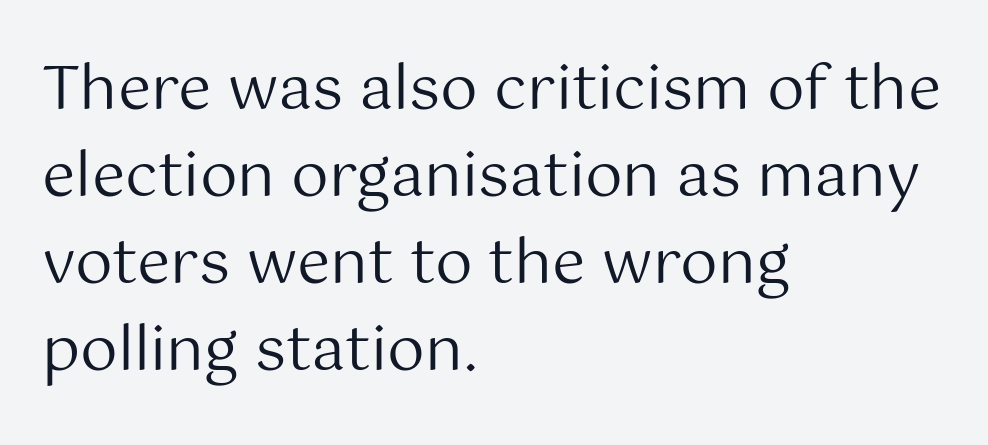
Counters stay open thanks to moderate or lighter strokes. Tracking here is standard; glyphs follow each other at the usual distance. In terms of posture, this sample is upright. Honestly, the row spacing looks completely unremarkable. Descenders hang freely into open space.
